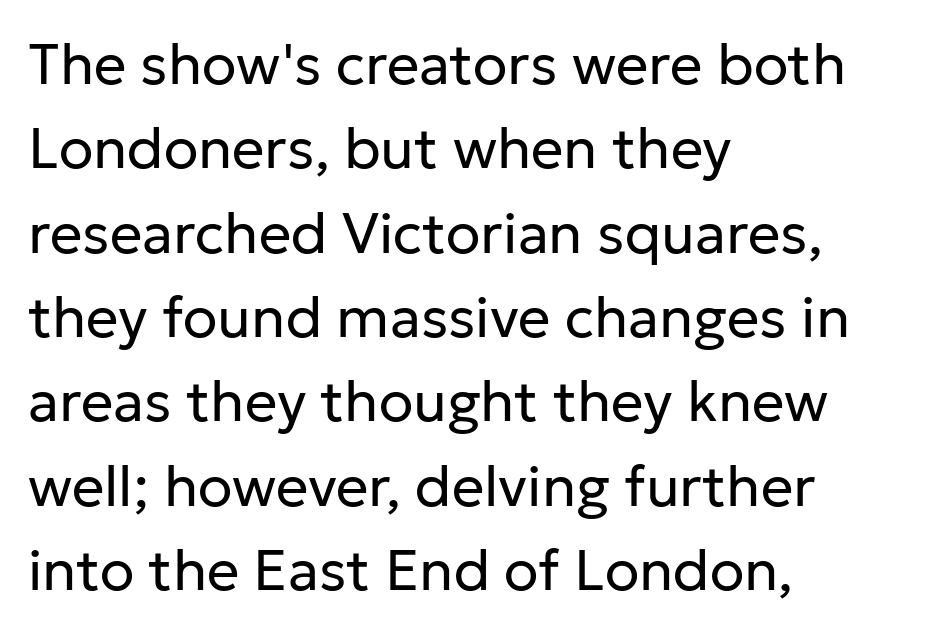
The image shows 57 px regular-weight sans-serif type, upright; set left-aligned, normal line spacing (1.48x), normal letter spacing, not underlined; low stroke contrast and a medium x-height.
